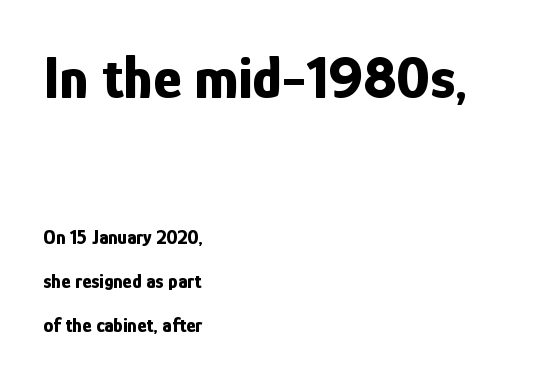
The image shows 61 px bold, condensed sans-serif type, upright; set left-aligned, loose line spacing (2.2x), normal letter spacing, not underlined; the first (top) block is 3.05x larger; low stroke contrast and a medium x-height.
